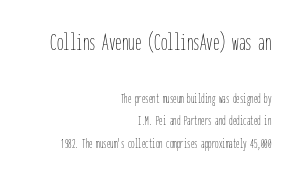
The image shows 26 px text type, upright; set right-aligned, normal line spacing (1.61x), normal letter spacing, not underlined; the first (top) block is 1.86x larger.
